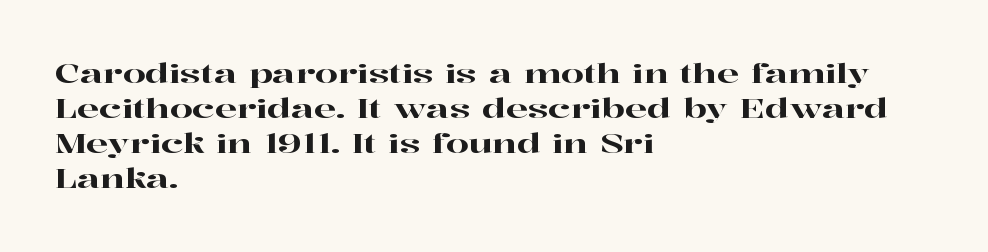
Q: Is the text italic (slanted)? A: No, it is upright.
Q: Is the text underlined? A: No.
Q: How is the paragraph aligned? A: Left-aligned.
Q: Is the spacing between letters normal or unusually wide? A: Normal.
Q: Is the spacing between lines tight, normal or loose? A: Normal.
